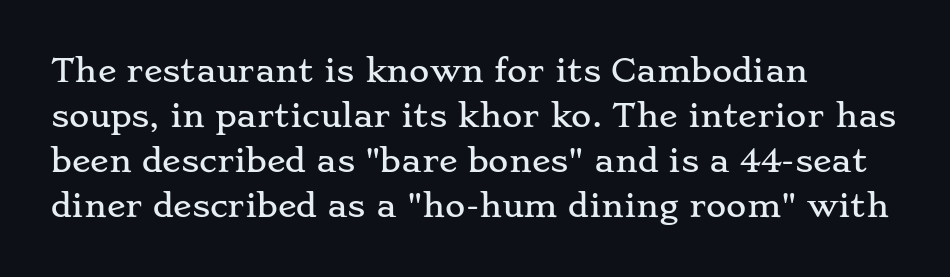
{"serif": "yes", "italic": "no", "width": "wide", "stroke_contrast": "low", "x_height": "small", "monospaced": "no", "underline": "no", "align": "left", "line_spacing": "normal", "line_spacing_ratio": 1.45, "letter_spacing": "normal", "letter_spacing_em": 0.0, "glyph_px": 31}
